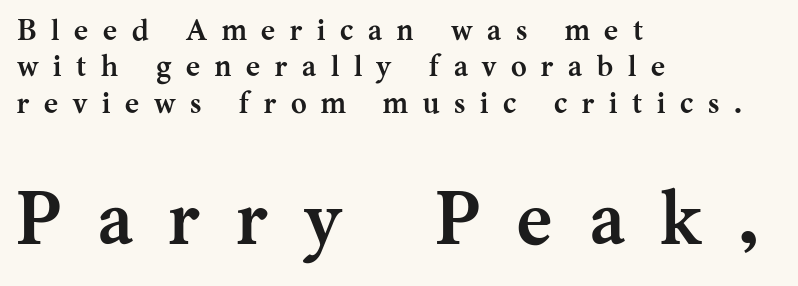
Teacher's note: observe the even left margin — that is flush-left alignment. Block two is the big one; block one sits smaller above it. These lines are composed in type with serifs. Someone cranked the tracking dial way up on this one. A bare baseline throughout the passage.
